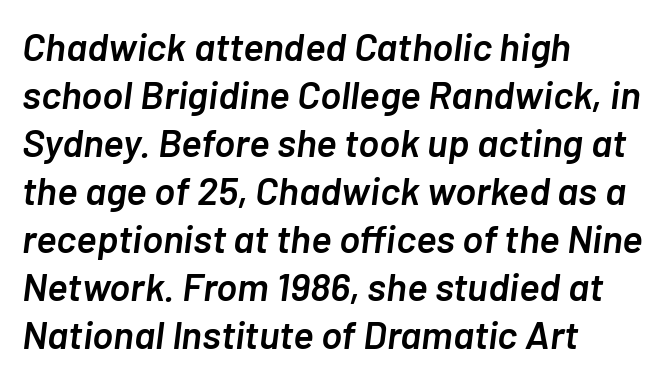
The image shows 39 px semibold type, italic (leaning right); set left-aligned, line spacing 1.23x, normal letter spacing, not underlined; low stroke contrast and a medium x-height.
